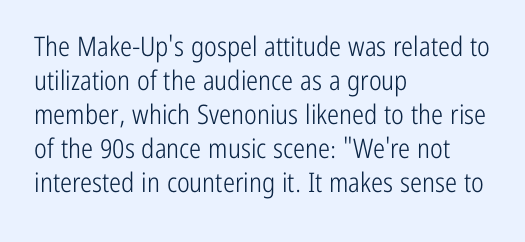
Vertically, the passage feels balanced, rows spaced as you'd expect. The strip under each line holds only bare page. Weight: in the light-to-regular range. Glyph-to-glyph distance matches everyday printed text.
